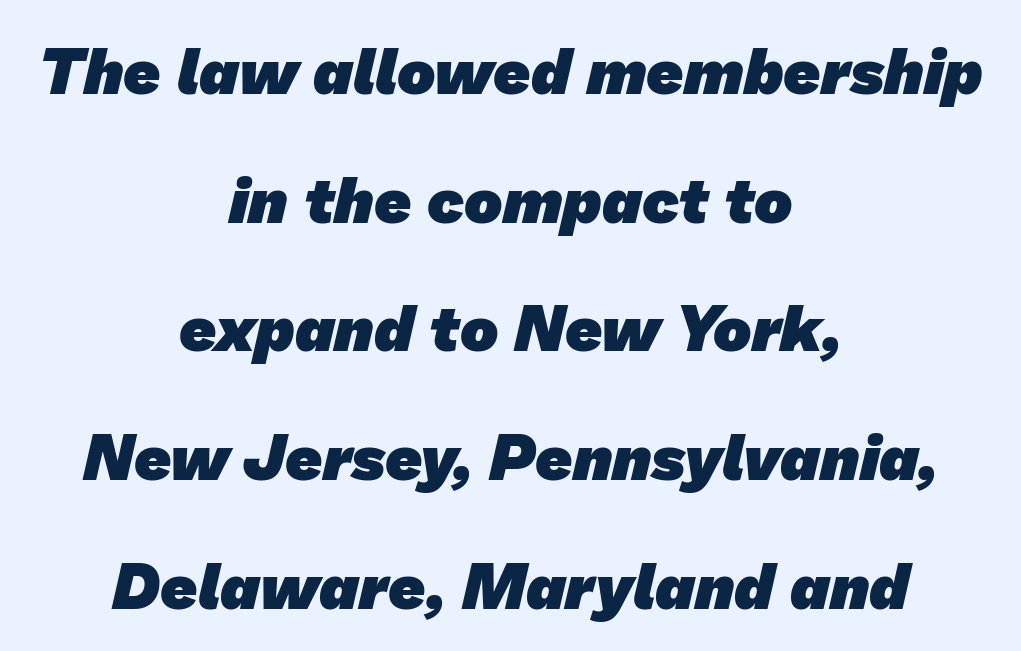
Looks like regular typesetting: each glyph gets only the width it needs. The passage is arranged like a title page — every line centered. The glyphs in this specimen are sans serif. These lines stand farther apart than default settings would place them. Tracking here is standard; glyphs follow each other at the usual distance.
